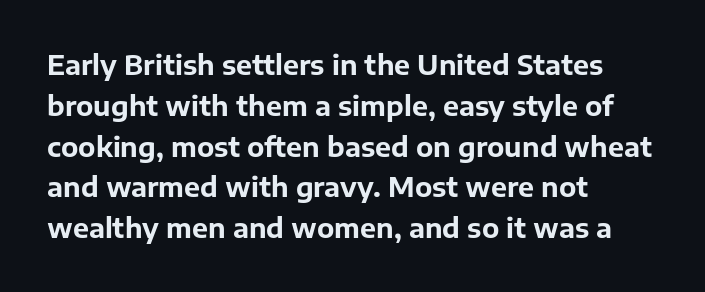
{"italic": "no", "bold": "yes", "underline": "no", "align": "left", "line_spacing": "normal", "line_spacing_ratio": 1.51, "letter_spacing": "normal", "letter_spacing_em": 0.0, "glyph_px": 27}
